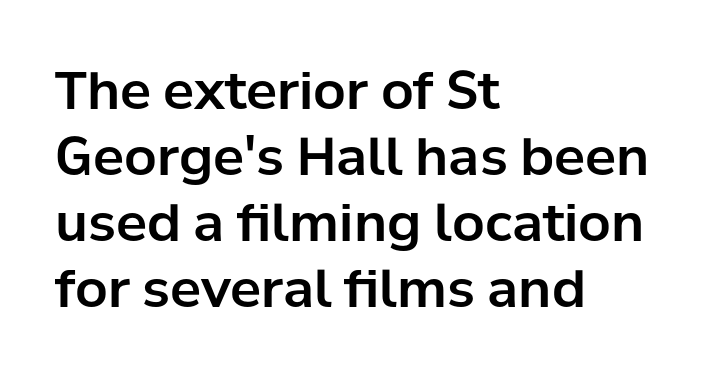
A typesetter would call this proportional, since set widths differ per character. Interline gaps are of average width in this sample. The characters display no serif detailing; their extremities are plain. The face used here is rendered with its standard letterfit.
